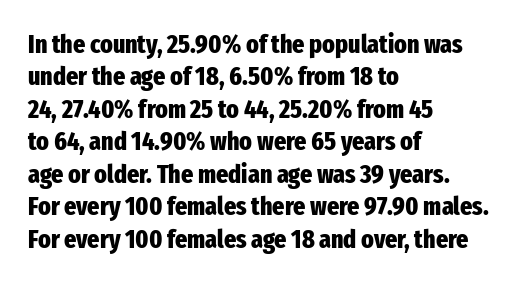
{"italic": "no", "bold": "yes", "underline": "no", "align": "left", "line_spacing": "normal", "line_spacing_ratio": 1.25, "letter_spacing": "normal", "letter_spacing_em": 0.0, "glyph_px": 26}
